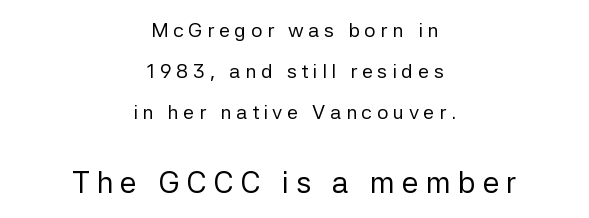
The image shows 30 px regular-weight sans-serif type, upright; set centered, loose line spacing (2.05x), unusually wide letter spacing (+0.23 em), not underlined; the second (bottom) block is 1.5x larger; low stroke contrast and a medium x-height.
